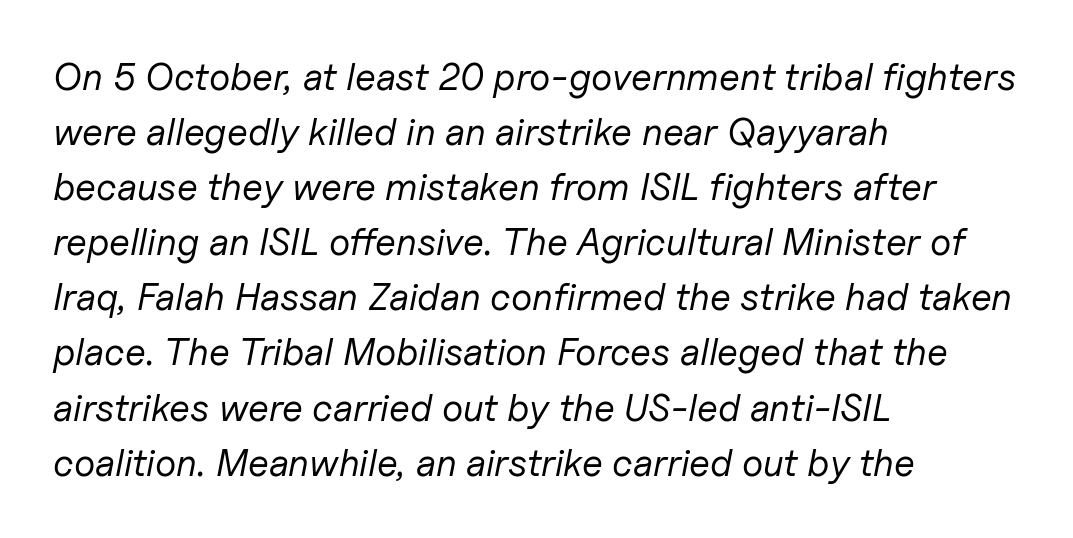
Each row of text sits above clean, open space. Look at the tracking — it's just the regular setting, nothing added. The compositor pushed each line to the left boundary. Quick note: italic. Stems and bowls with no extra thickness — not bold. The rendering uses a moderate line-height, typical for paragraphs.
